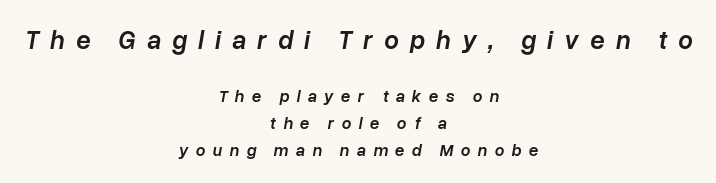
The image shows 26 px text type, italic (leaning right); set centered, normal line spacing (1.61x), unusually wide letter spacing (+0.43 em), not underlined; the first (top) block is 1.53x larger.
